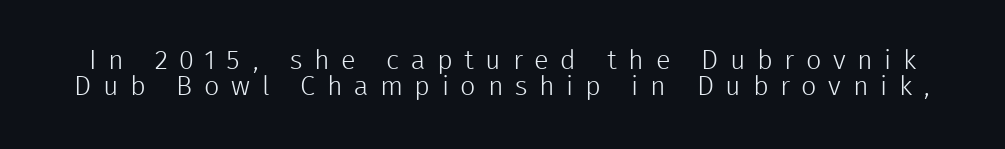
Q: Is the text bold? A: No.
Q: Is the text italic (slanted)? A: No, it is upright.
Q: Is the text underlined? A: No.
Q: Is the spacing between letters normal or unusually wide? A: Unusually wide.
Q: Is the spacing between lines tight, normal or loose? A: Tight.
